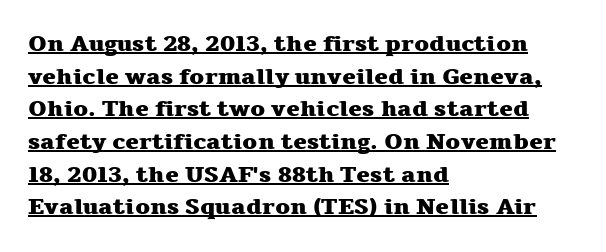
The lettering is marked with a stroke running underneath it. Chunky letters — that's bold for sure. The horizontal fit of the characters is conventional and even. Notice how descenders clear the ascenders below comfortably — that's standard leading. Designer's note — italics off, roman on. Visually the block forms a straight wall on the left and a jagged coastline on the right.
